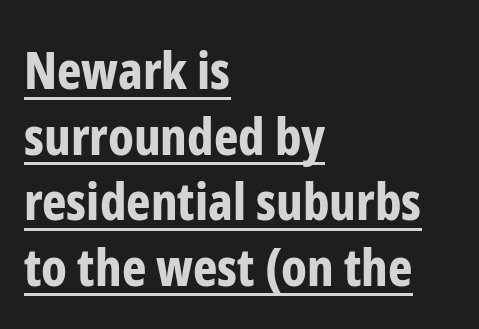
The image shows 52 px bold, condensed sans-serif type, upright; set left-aligned, normal line spacing (1.26x), normal letter spacing, underlined; low stroke contrast and a medium x-height.
